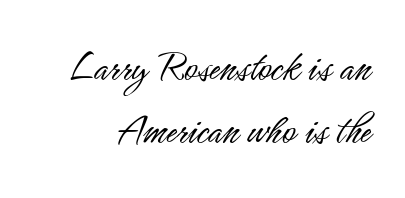
The image shows 45 px light, condensed sans-serif type; set normal line spacing (1.39x), normal letter spacing, not underlined; low stroke contrast and a small x-height.
